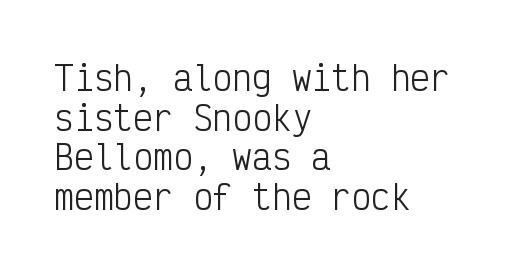
{"serif": "no", "italic": "no", "bold": "no", "weight": "light", "width": "condensed", "stroke_contrast": "low", "x_height": "medium", "monospaced": "yes", "underline": "no", "align": "left", "line_spacing_ratio": 1.2, "letter_spacing": "normal", "letter_spacing_em": 0.0, "glyph_px": 33}
